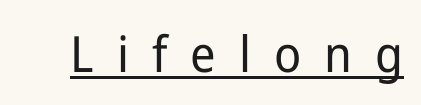
{"serif": "no", "italic": "no", "bold": "no", "weight": "regular", "width": "normal", "stroke_contrast": "low", "x_height": "medium", "monospaced": "no", "underline": "yes", "letter_spacing": "wide", "letter_spacing_em": 0.46, "glyph_px": 50}
